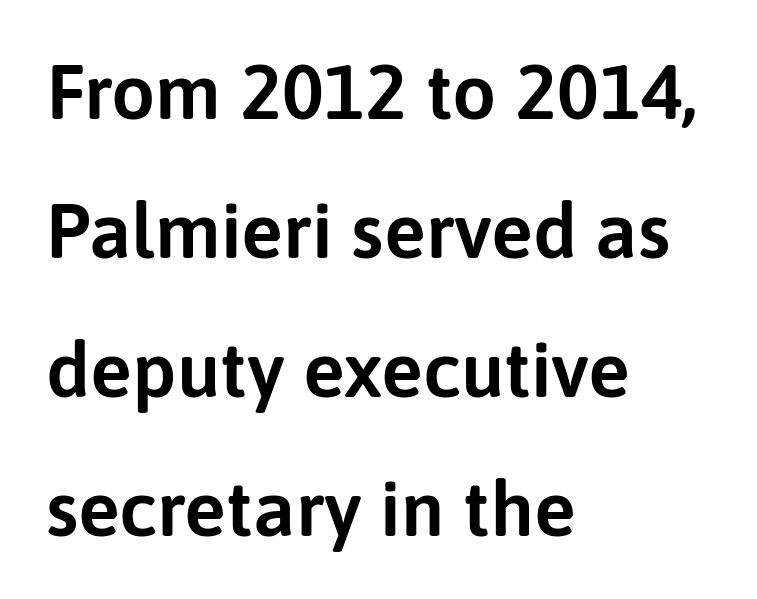
{"serif": "no", "italic": "no", "width": "normal", "stroke_contrast": "low", "x_height": "medium", "monospaced": "no", "underline": "no", "align": "left", "line_spacing_ratio": 1.78, "letter_spacing": "normal", "letter_spacing_em": 0.0, "glyph_px": 78}
